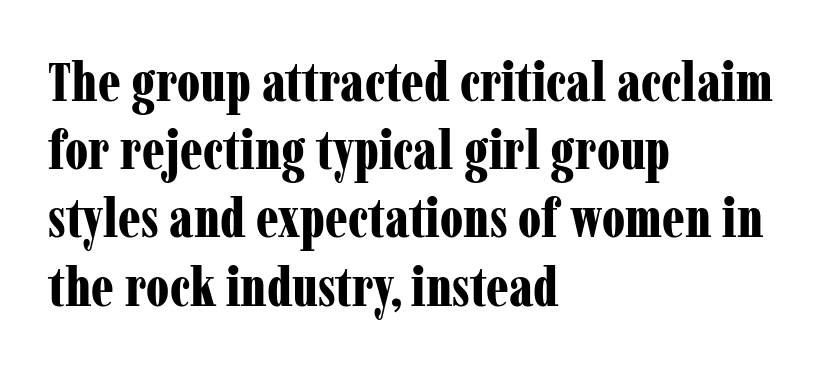
Q: Is the text bold? A: Yes.
Q: Is the text italic (slanted)? A: No, it is upright.
Q: Is the typeface a serif or a sans-serif typeface? A: Serif.
Q: Is the text underlined? A: No.
Q: How is the paragraph aligned? A: Left-aligned.
Q: Is the spacing between letters normal or unusually wide? A: Normal.
Q: Width (condensed, normal, or wide)? A: Condensed.
Q: Stroke contrast? A: Low.
Q: x-height? A: Medium.
Q: Monospaced? A: No.
